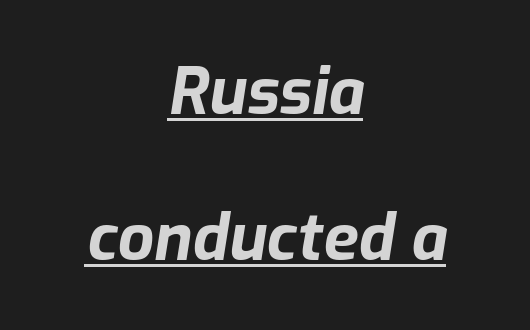
{"italic": "yes", "lean": "right", "slant_degrees": 9, "bold": "yes", "weight": "bold", "width": "normal", "stroke_contrast": "low", "x_height": "medium", "monospaced": "no", "underline": "yes", "align": "center", "line_spacing": "loose", "line_spacing_ratio": 2.28, "letter_spacing": "normal", "letter_spacing_em": 0.0, "glyph_px": 64}
